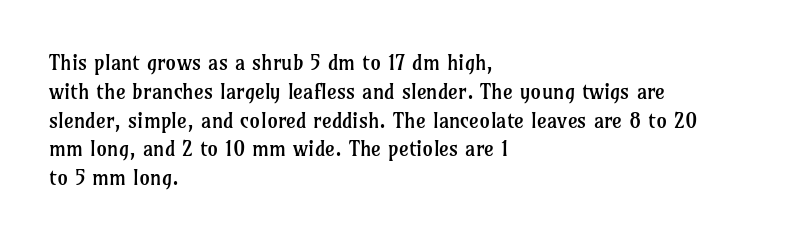
Each new line begins a customary step beneath the previous one. Stems here are at most as thick as an everyday book face. Words appear dense and cohesive because spacing is normal. Descenders hang freely into open space. The axis of the letterforms is exactly vertical.
